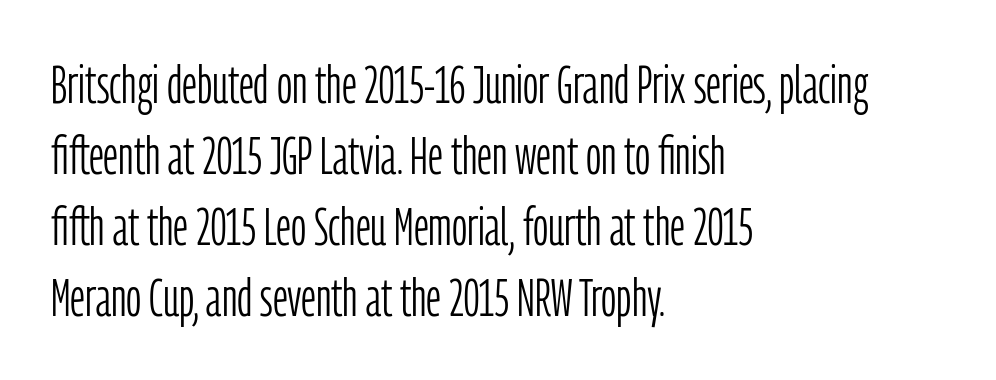
Only glyphs here, with clear space below each row. Designer's note — italics off, roman on. Examine the stroke ends and you'll find no serifs. Spacing between characters is what you'd get straight out of the box. Caption: multi-line text, flush left, ragged right. Leading: standard.
